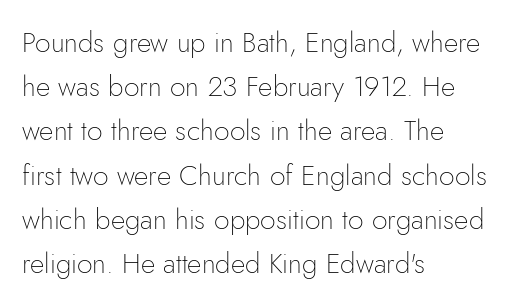
The image shows 28 px thin sans-serif type, upright; set left-aligned, normal line spacing (1.58x), normal letter spacing, not underlined; low stroke contrast and a small x-height.
